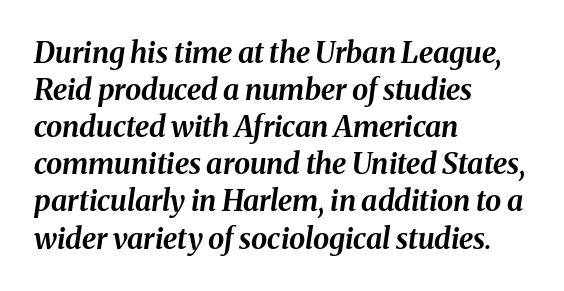
The image shows 29 px bold type, italic (leaning right); set left-aligned, normal line spacing (1.28x), normal letter spacing, not underlined; medium stroke contrast and a medium x-height.
